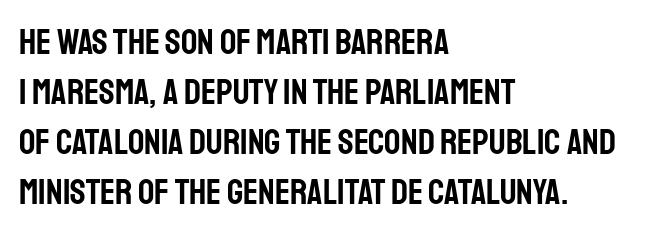
Q: Is the text italic (slanted)? A: No, it is upright.
Q: Is the typeface a serif or a sans-serif typeface? A: Sans-serif.
Q: Is the text underlined? A: No.
Q: How is the paragraph aligned? A: Left-aligned.
Q: Is the spacing between letters normal or unusually wide? A: Normal.
Q: Is the spacing between lines tight, normal or loose? A: Normal.
Q: Width (condensed, normal, or wide)? A: Condensed.
Q: Stroke contrast? A: Low.
Q: x-height? A: Large.
Q: Monospaced? A: No.
